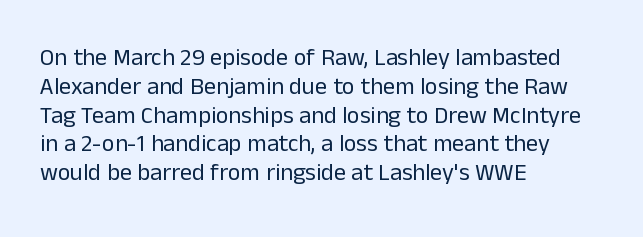
The image shows 24 px text type, upright; set left-aligned, line spacing 1.2x, normal letter spacing, not underlined.
